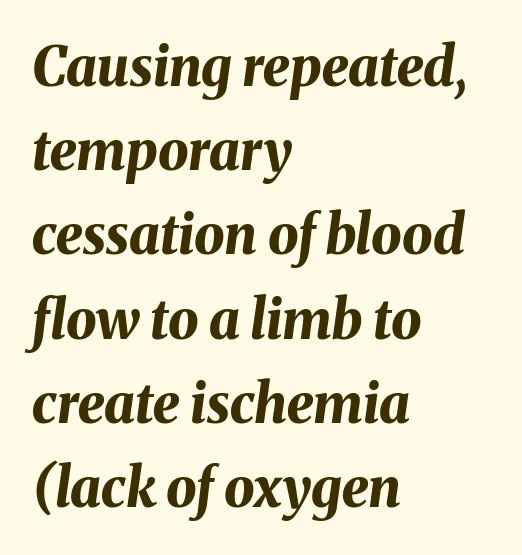
{"italic": "yes", "lean": "right", "slant_degrees": 8, "bold": "yes", "weight": "bold", "width": "normal", "stroke_contrast": "medium", "x_height": "medium", "monospaced": "no", "underline": "no", "align": "left", "line_spacing": "normal", "line_spacing_ratio": 1.56, "letter_spacing": "normal", "letter_spacing_em": 0.0, "glyph_px": 54}
